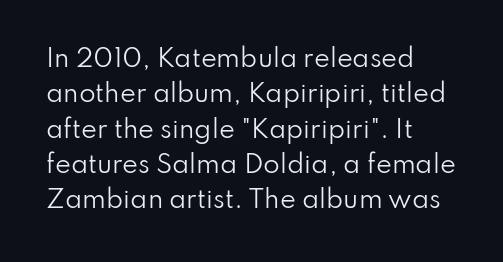
The image shows 24 px text type, upright; set left-aligned, normal line spacing (1.47x), normal letter spacing, not underlined.
